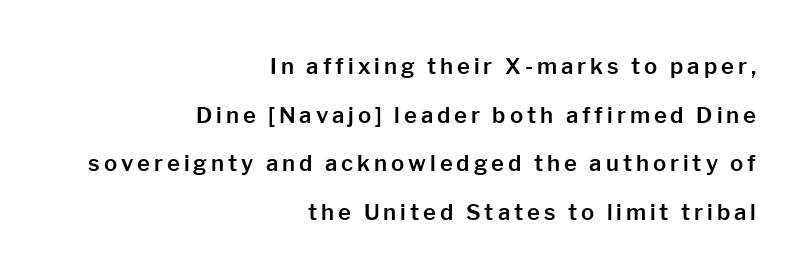
Q: Is the text italic (slanted)? A: No, it is upright.
Q: Is the text underlined? A: No.
Q: How is the paragraph aligned? A: Right-aligned.
Q: Is the spacing between lines tight, normal or loose? A: Loose.
